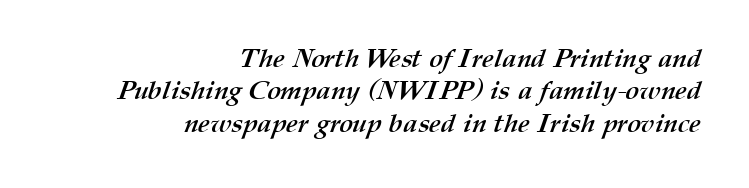
Visually the block forms a straight wall on the right and a jagged coastline on the left. Compared with typical paragraphs, the rows here are spaced about the same. The glyphs are unaccompanied by any horizontal stroke below them. Emphasis by weight is at full strength: bold.
